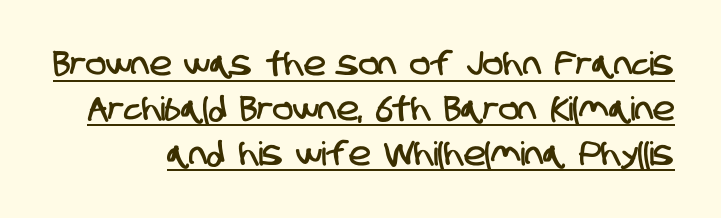
The image shows 33 px condensed sans-serif type; set normal line spacing (1.36x), normal letter spacing, underlined; low stroke contrast and a large x-height.
